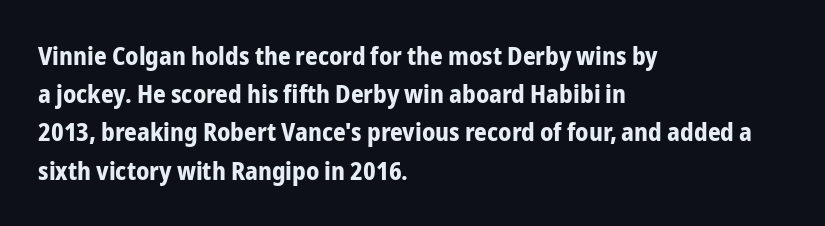
The image shows 25 px bold type, upright; set left-aligned, normal line spacing (1.53x), normal letter spacing, not underlined.
